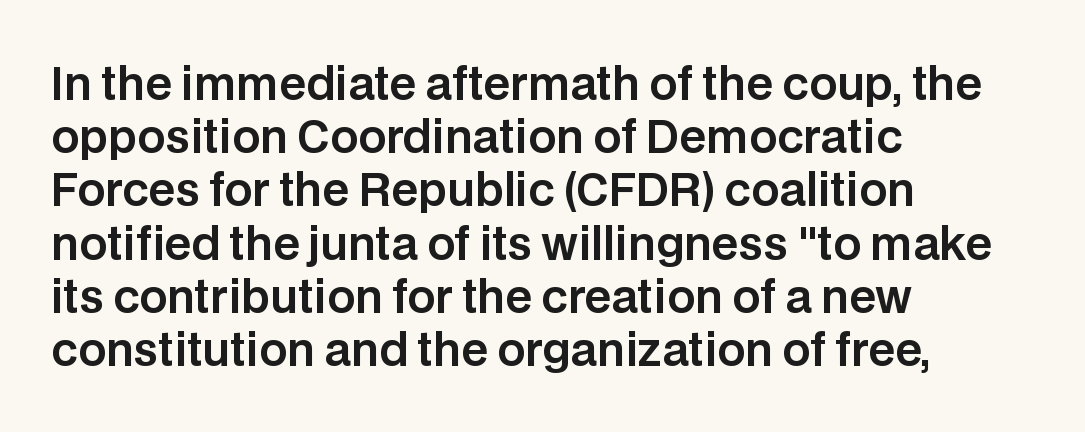
{"serif": "no", "italic": "no", "width": "normal", "stroke_contrast": "low", "x_height": "large", "monospaced": "no", "underline": "no", "align": "left", "line_spacing_ratio": 1.21, "letter_spacing": "normal", "letter_spacing_em": 0.0, "glyph_px": 44}
